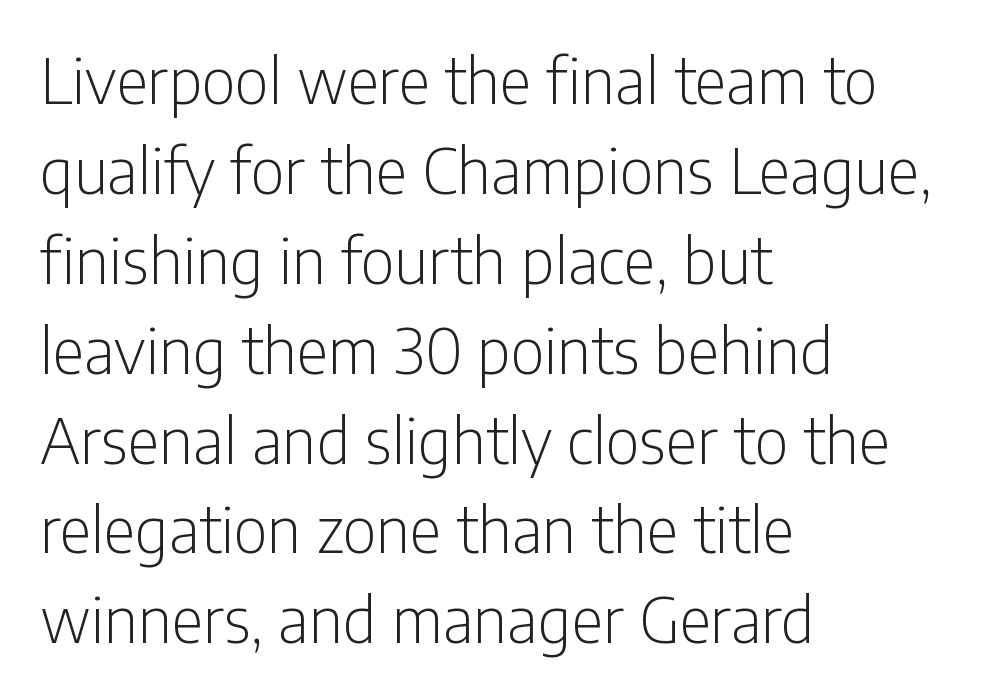
Q: Is the text bold? A: No.
Q: Is the text italic (slanted)? A: No, it is upright.
Q: Is the typeface a serif or a sans-serif typeface? A: Sans-serif.
Q: Is the text underlined? A: No.
Q: How is the paragraph aligned? A: Left-aligned.
Q: Is the spacing between letters normal or unusually wide? A: Normal.
Q: Is the spacing between lines tight, normal or loose? A: Normal.
Q: Width (condensed, normal, or wide)? A: Condensed.
Q: Stroke contrast? A: Low.
Q: x-height? A: Medium.
Q: Monospaced? A: No.
